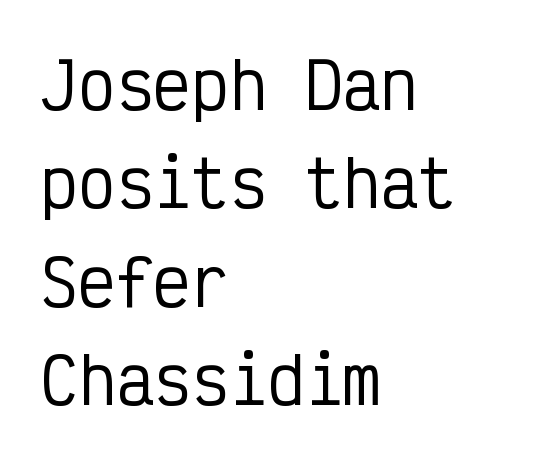
Q: Is the text italic (slanted)? A: No, it is upright.
Q: Is the typeface a serif or a sans-serif typeface? A: Sans-serif.
Q: Is the text underlined? A: No.
Q: How is the paragraph aligned? A: Left-aligned.
Q: Is the spacing between letters normal or unusually wide? A: Normal.
Q: Is the spacing between lines tight, normal or loose? A: Normal.
Q: Width (condensed, normal, or wide)? A: Condensed.
Q: Stroke contrast? A: Low.
Q: x-height? A: Medium.
Q: Monospaced? A: Yes.
